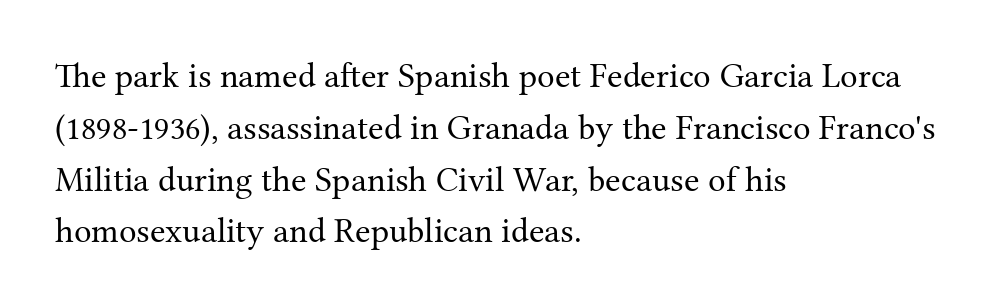
The image shows 35 px regular-weight serif type, upright; set left-aligned, normal line spacing (1.48x), normal letter spacing, not underlined; medium stroke contrast and a medium x-height.
